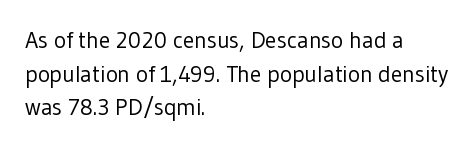
{"italic": "no", "bold": "no", "underline": "no", "align": "left", "line_spacing": "normal", "line_spacing_ratio": 1.46, "letter_spacing": "normal", "letter_spacing_em": 0.0, "glyph_px": 23}
